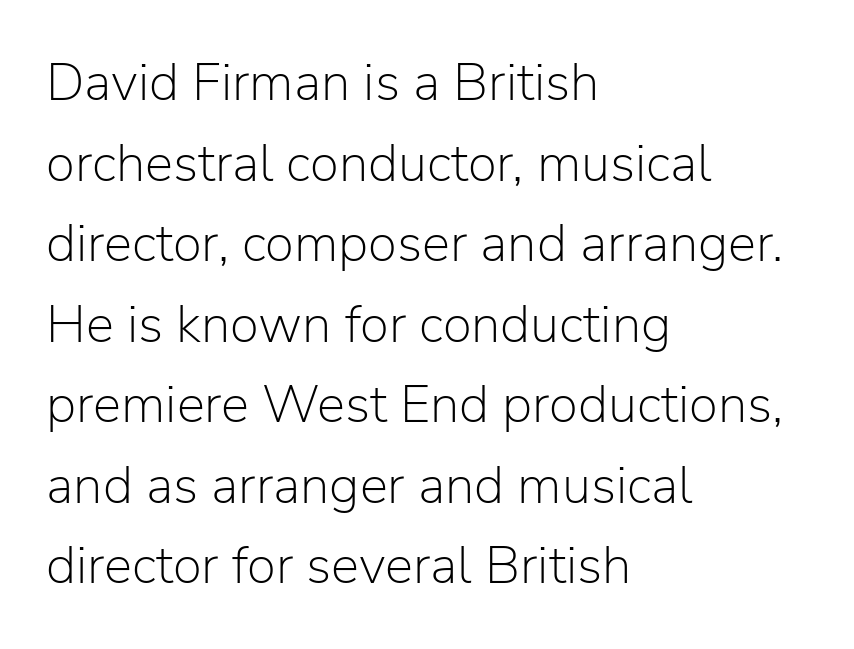
{"serif": "no", "italic": "no", "bold": "no", "weight": "light", "width": "normal", "stroke_contrast": "low", "x_height": "medium", "monospaced": "no", "underline": "no", "align": "left", "line_spacing": "normal", "line_spacing_ratio": 1.52, "letter_spacing": "normal", "letter_spacing_em": 0.0, "glyph_px": 53}
